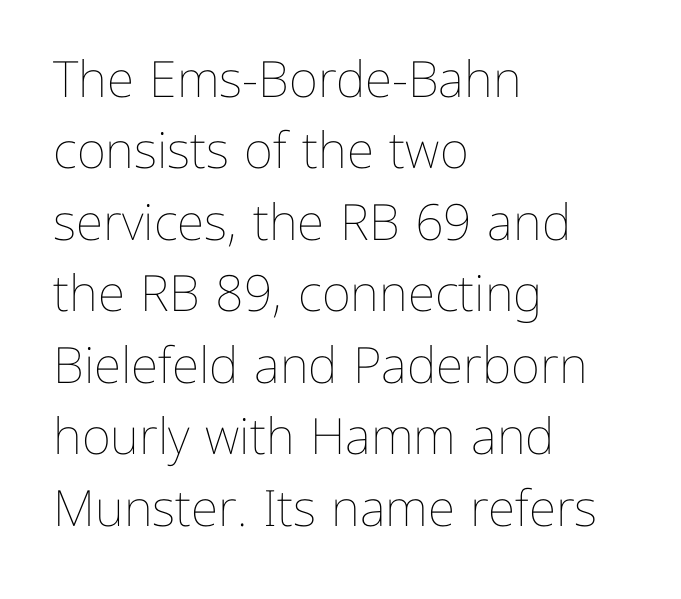
Is this a fixed-width face? No — the glyphs have proportional, varying widths. No letter is thick-stroked: the sample isn't bold. Ascenders rise straight up at ninety degrees. Plain, unruled lines of type. Successive baselines arrive at the customary interval. The passage is arranged the way most books set body copy — flush left.
